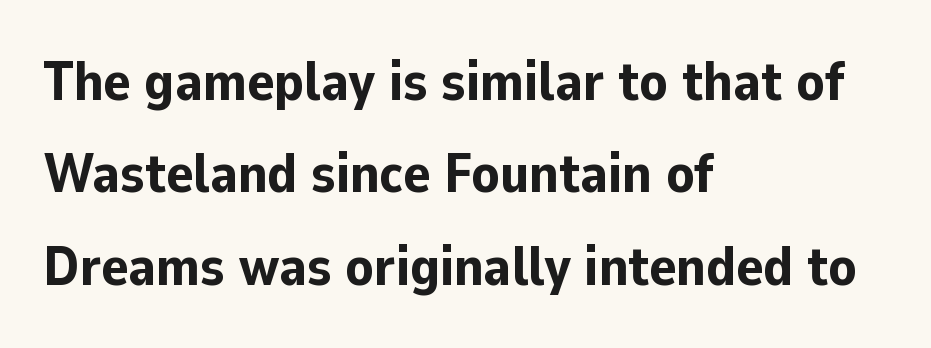
Q: Is the text bold? A: Yes.
Q: Is the text italic (slanted)? A: No, it is upright.
Q: Is the typeface a serif or a sans-serif typeface? A: Sans-serif.
Q: Is the text underlined? A: No.
Q: How is the paragraph aligned? A: Left-aligned.
Q: Is the spacing between letters normal or unusually wide? A: Normal.
Q: Is the spacing between lines tight, normal or loose? A: Normal.
Q: Width (condensed, normal, or wide)? A: Normal.
Q: Stroke contrast? A: Low.
Q: x-height? A: Medium.
Q: Monospaced? A: No.
